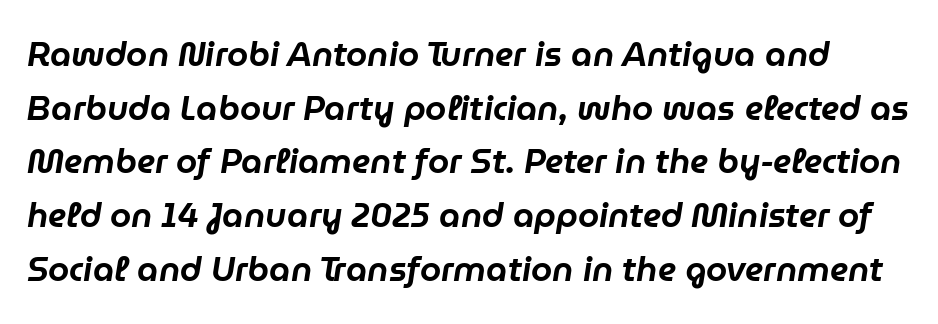
The image shows 34 px text type, italic (leaning right); set normal line spacing (1.58x), normal letter spacing, not underlined; low stroke contrast and a medium x-height.
